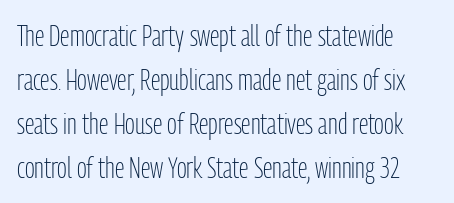
The paragraph shown leans on its left margin. The text was rendered using a sans face with plain stroke endings. Is the stroke heavy? The answer is a plain regular-or-lighter. Here the glyphs are tracked normally, forming tight word shapes. The strip under each line holds only bare page.
